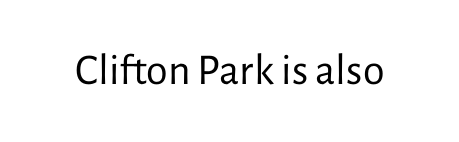
{"serif": "no", "italic": "no", "bold": "no", "weight": "regular", "width": "normal", "stroke_contrast": "low", "x_height": "medium", "monospaced": "no", "underline": "no", "letter_spacing": "normal", "letter_spacing_em": 0.0, "glyph_px": 44}
